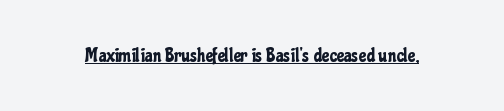
The image shows 20 px text type, upright; set normal letter spacing, underlined.
